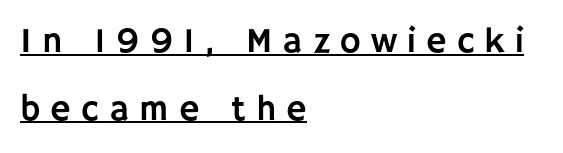
The image shows 35 px sans-serif type, upright; set left-aligned, loose line spacing (1.93x), unusually wide letter spacing (+0.29 em), underlined; low stroke contrast and a large x-height.
